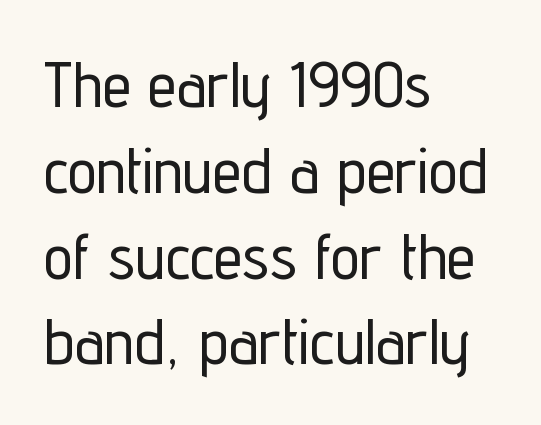
The image shows 65 px condensed sans-serif type, upright; set left-aligned, normal line spacing (1.32x), normal letter spacing, not underlined; low stroke contrast and a medium x-height.
